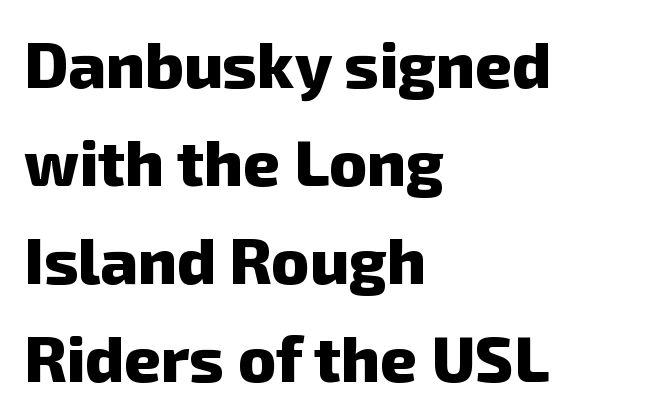
{"serif": "no", "bold": "yes", "weight": "heavy", "width": "normal", "stroke_contrast": "low", "x_height": "medium", "monospaced": "no", "underline": "no", "align": "left", "line_spacing": "normal", "line_spacing_ratio": 1.53, "letter_spacing": "normal", "letter_spacing_em": 0.0, "glyph_px": 64}
